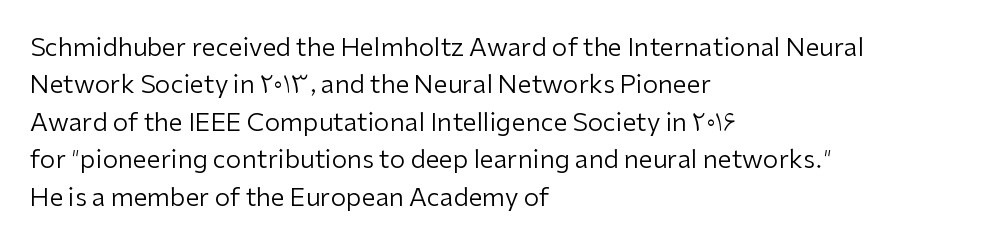
The image shows 25 px text type, upright; set left-aligned, normal line spacing (1.5x), normal letter spacing, not underlined.
